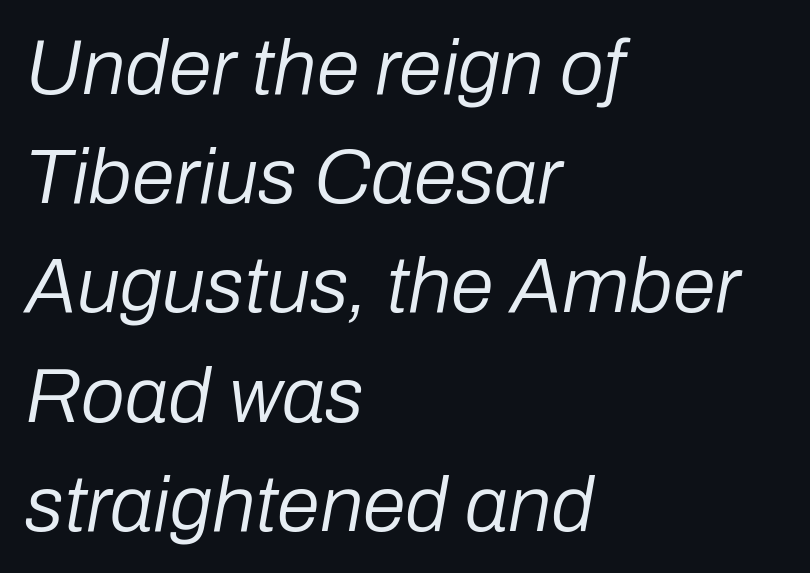
The image shows 78 px regular-weight type, italic (leaning right); set left-aligned, normal line spacing (1.4x), normal letter spacing, not underlined; low stroke contrast and a medium x-height.
